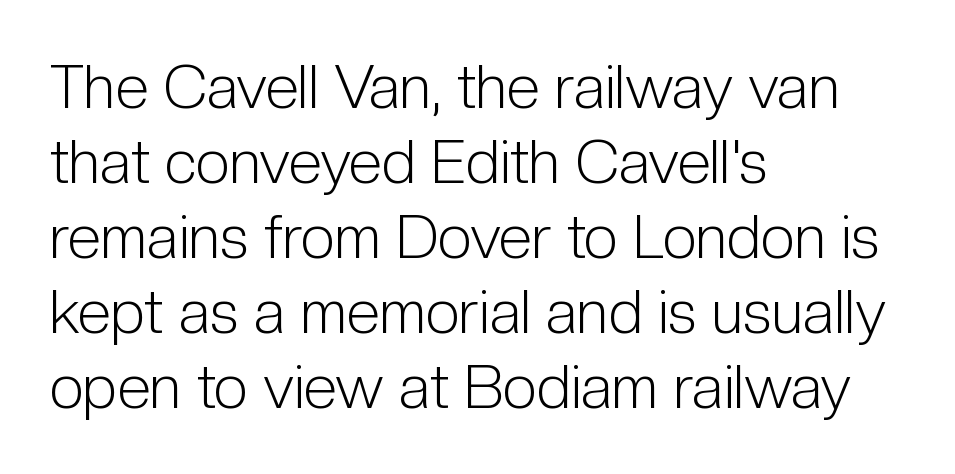
Q: Is the text bold? A: No.
Q: Is the text italic (slanted)? A: No, it is upright.
Q: Is the typeface a serif or a sans-serif typeface? A: Sans-serif.
Q: Is the text underlined? A: No.
Q: How is the paragraph aligned? A: Left-aligned.
Q: Is the spacing between letters normal or unusually wide? A: Normal.
Q: Width (condensed, normal, or wide)? A: Condensed.
Q: Stroke contrast? A: Low.
Q: x-height? A: Medium.
Q: Monospaced? A: No.
